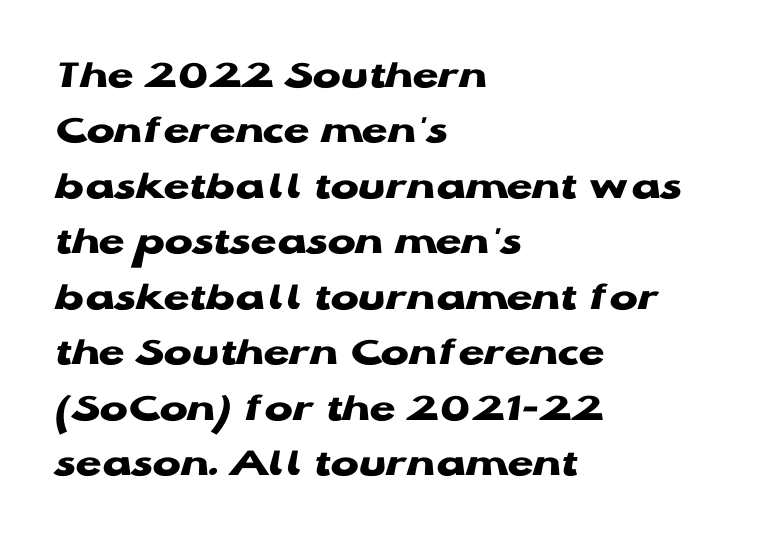
The image shows 42 px heavy, wide sans-serif type, upright; set left-aligned, normal line spacing (1.32x), normal letter spacing, not underlined; low stroke contrast and a medium x-height.
